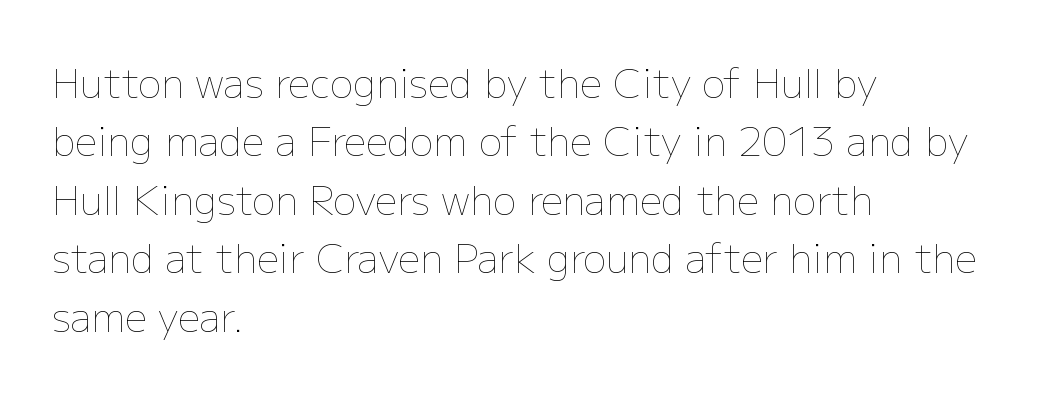
Q: Is the text bold? A: No.
Q: Is the text italic (slanted)? A: No, it is upright.
Q: Is the text underlined? A: No.
Q: How is the paragraph aligned? A: Left-aligned.
Q: Is the spacing between letters normal or unusually wide? A: Normal.
Q: Is the spacing between lines tight, normal or loose? A: Normal.
Q: Width (condensed, normal, or wide)? A: Normal.
Q: Stroke contrast? A: Low.
Q: x-height? A: Medium.
Q: Monospaced? A: No.
